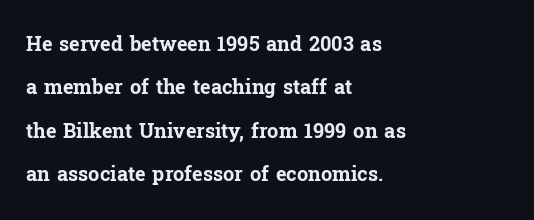
The image shows 20 px bold type, upright; set left-aligned, loose line spacing (2.17x), normal letter spacing, not underlined.
